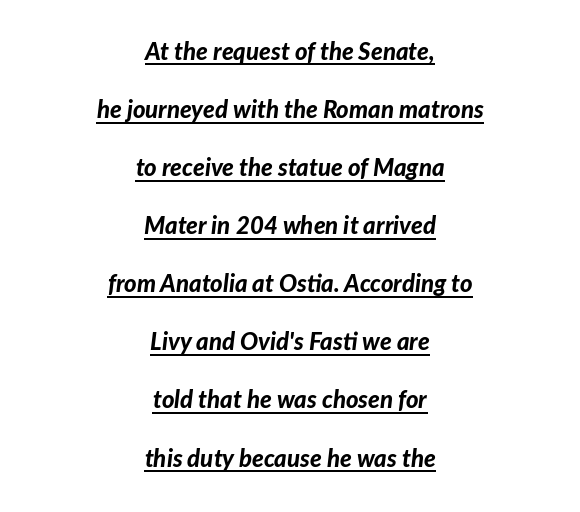
The image shows 24 px bold type, italic (leaning right); set centered, loose line spacing (2.42x), normal letter spacing, underlined.
